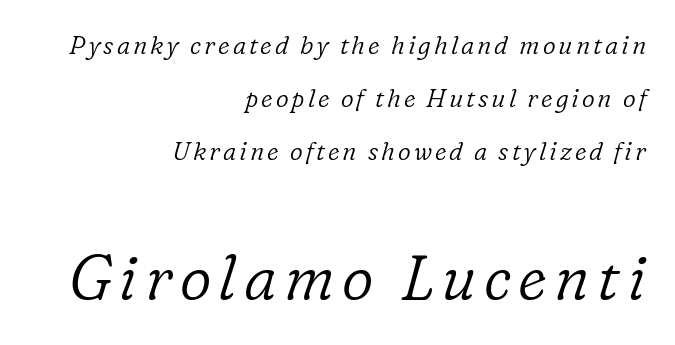
Summary of weight: not heavy and not bold. A serif font was chosen for this passage. The compositor pushed each line to the right boundary. The string is rendered with underlining switched off. Rendered with sloped, italic letterforms.
